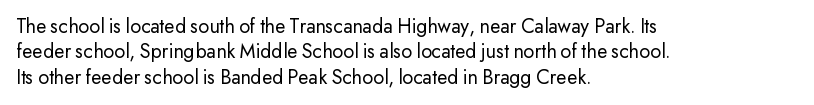
{"italic": "no", "bold": "no", "underline": "no", "align": "left", "line_spacing_ratio": 1.21, "letter_spacing": "normal", "letter_spacing_em": 0.0, "glyph_px": 21}
